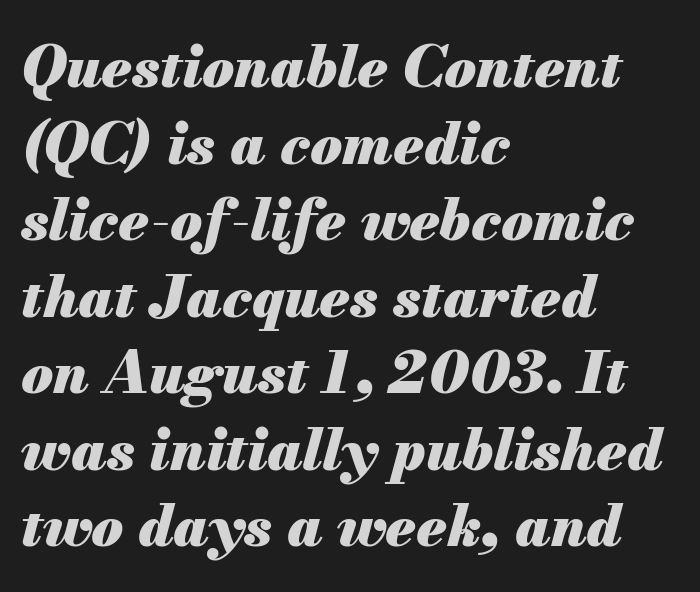
The image shows 58 px heavy type, italic (leaning right); set left-aligned, normal line spacing (1.32x), normal letter spacing, not underlined; medium stroke contrast and a small x-height.
